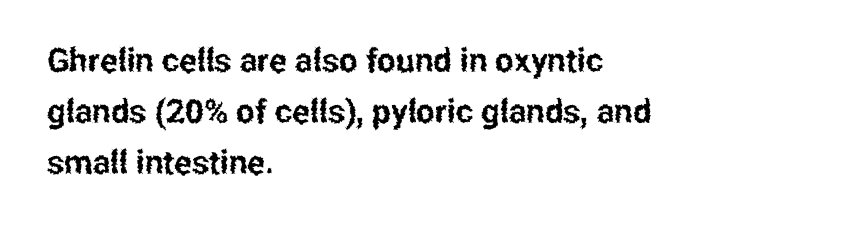
{"serif": "no", "italic": "no", "width": "condensed", "stroke_contrast": "low", "x_height": "medium", "monospaced": "no", "underline": "no", "align": "left", "line_spacing": "normal", "line_spacing_ratio": 1.55, "letter_spacing": "normal", "letter_spacing_em": 0.0, "glyph_px": 33}
